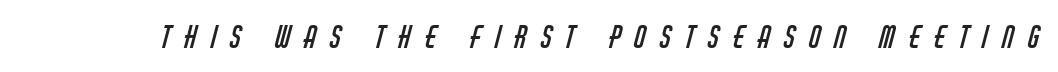
Serifs: no, the terminals of the letterforms are clean. Stem width sits at or under what a default text font uses. Between one letter and the next there's a generous, obvious gap. Bare-footed words on every line. Is this a fixed-width face? No — the glyphs have proportional, varying widths.
